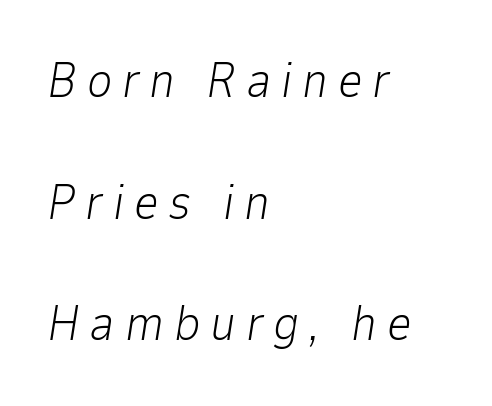
{"italic": "yes", "lean": "right", "slant_degrees": 9, "bold": "no", "weight": "light", "width": "normal", "stroke_contrast": "low", "x_height": "medium", "monospaced": "no", "underline": "no", "align": "left", "line_spacing": "loose", "line_spacing_ratio": 2.48, "letter_spacing": "wide", "letter_spacing_em": 0.2, "glyph_px": 49}
